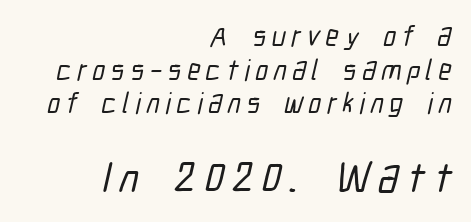
Unmarked baselines from the first word to the last. Scale increases going downward across the two blocks. This sample has the flowing, uneven cadence of proportional lettering. All the whitespace from short lines collects on the left.
